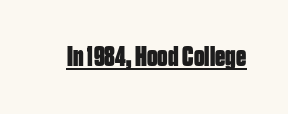
{"serif": "no", "italic": "no", "bold": "yes", "weight": "bold", "width": "condensed", "stroke_contrast": "low", "x_height": "large", "monospaced": "no", "underline": "yes", "letter_spacing": "normal", "letter_spacing_em": 0.0, "glyph_px": 29}
